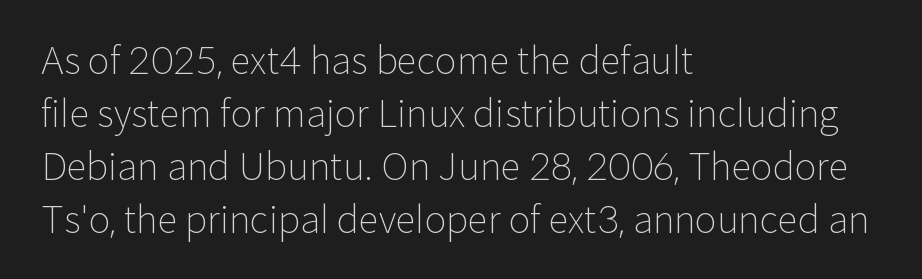
{"serif": "no", "italic": "no", "bold": "no", "weight": "light", "width": "normal", "stroke_contrast": "low", "x_height": "medium", "monospaced": "no", "underline": "no", "align": "left", "line_spacing": "normal", "line_spacing_ratio": 1.43, "letter_spacing": "normal", "letter_spacing_em": 0.0, "glyph_px": 37}
